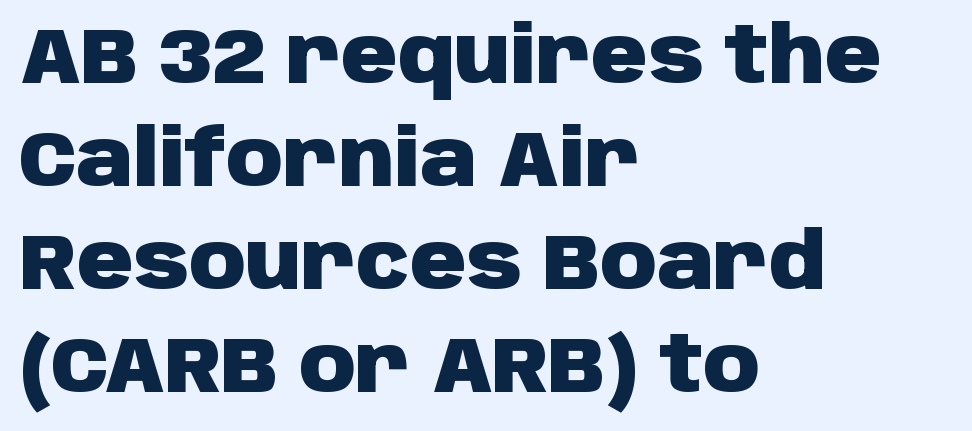
The image shows 78 px heavy sans-serif type, upright; set left-aligned, normal line spacing (1.32x), normal letter spacing, not underlined; low stroke contrast and a large x-height.
